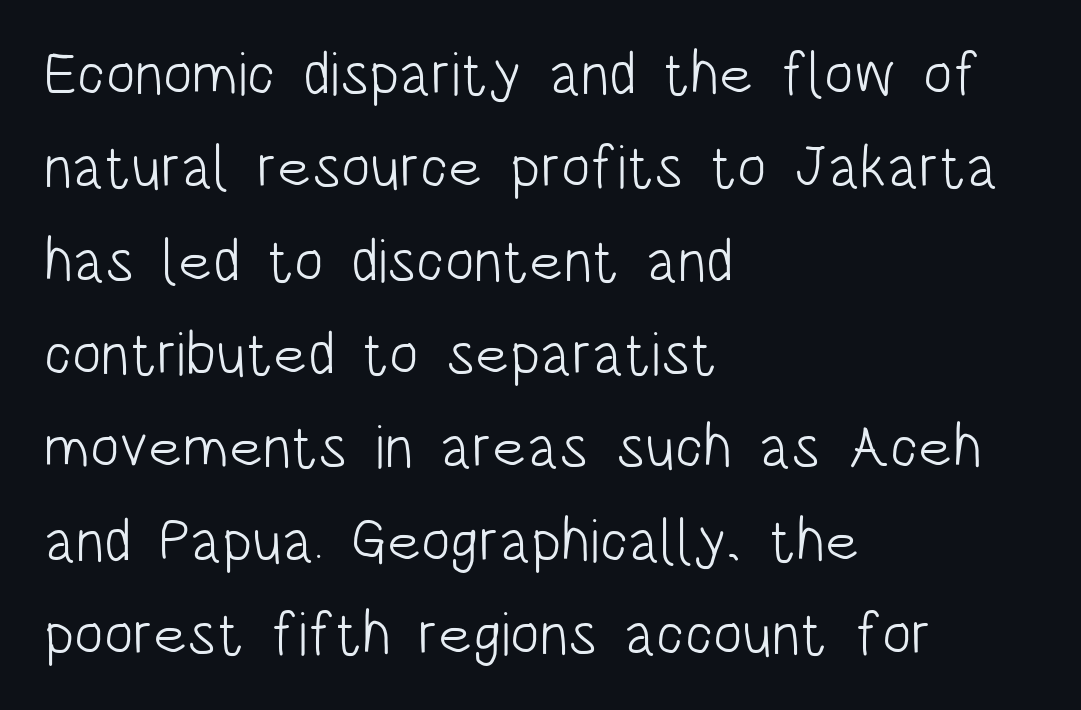
{"serif": "no", "italic": "no", "bold": "no", "weight": "light", "width": "condensed", "stroke_contrast": "low", "x_height": "large", "monospaced": "no", "underline": "no", "align": "left", "line_spacing": "normal", "line_spacing_ratio": 1.53, "letter_spacing": "normal", "letter_spacing_em": 0.0, "glyph_px": 61}
